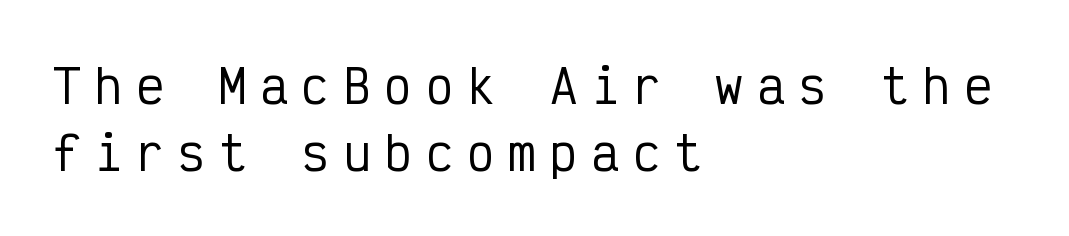
{"serif": "no", "italic": "no", "width": "condensed", "stroke_contrast": "low", "x_height": "medium", "monospaced": "yes", "underline": "no", "align": "left", "line_spacing": "normal", "line_spacing_ratio": 1.45, "letter_spacing": "wide", "letter_spacing_em": 0.3, "glyph_px": 46}
